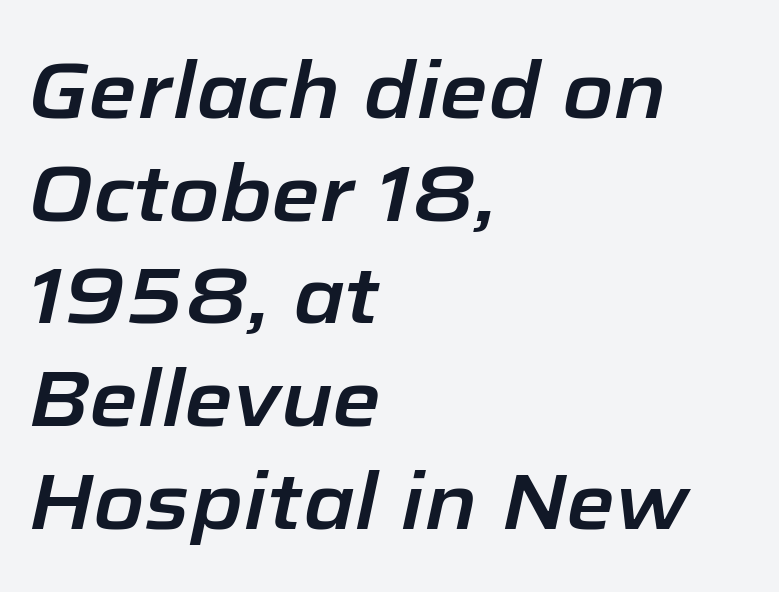
You can tell it's italic because the verticals aren't actually vertical. A typesetter would call this leading conventional body-copy spacing. The setting favours the left margin, as ordinary paragraphs usually do. This rendering features lettering with no underline. A typesetter would call this zero additional tracking.
